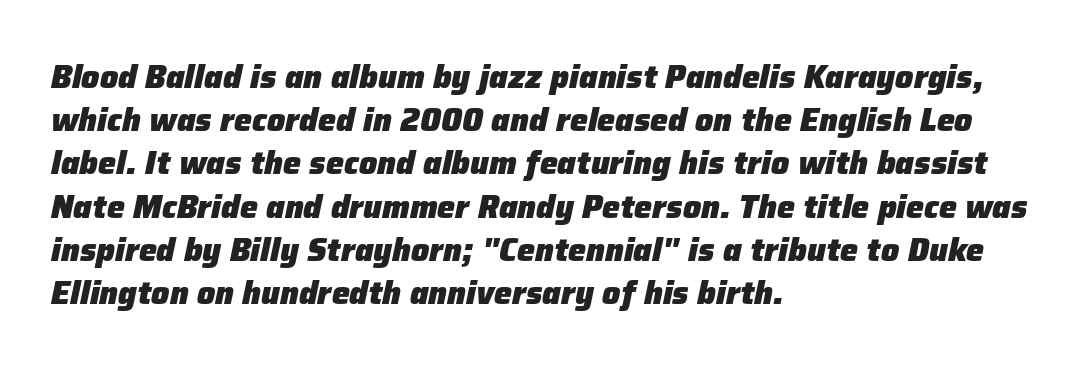
Tracking value appears to be zero — textbook default spacing. As a designer I'd log this as weight 700, bold. The rendering applies a slant to the glyphs. Left-aligned paragraph, ragged on the right. Descenders hang freely into open space. Whoever set this chose a conventional vertical rhythm.
